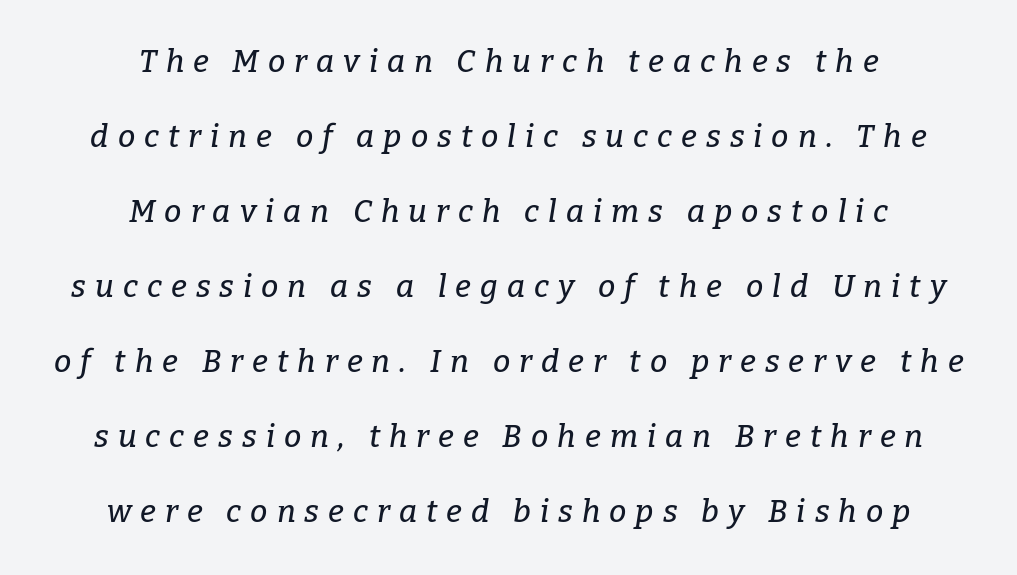
The image shows 31 px serif type, italic (leaning right); set centered, loose line spacing (2.42x), unusually wide letter spacing (+0.29 em), not underlined; low stroke contrast and a medium x-height.
